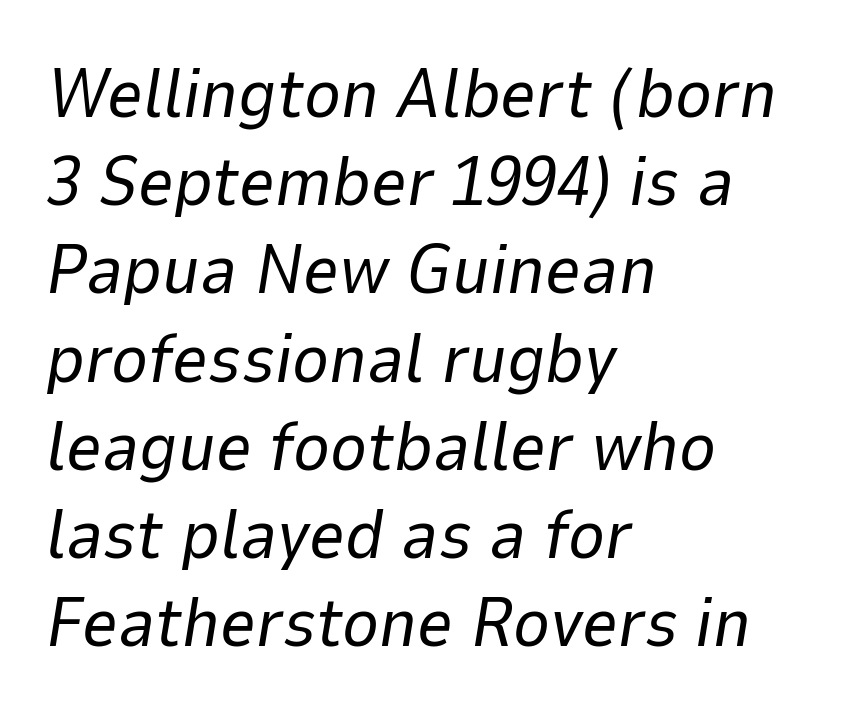
Q: Is the text bold? A: No.
Q: Is the text italic (slanted)? A: Yes, it leans right by about 9 degrees.
Q: Is the text underlined? A: No.
Q: How is the paragraph aligned? A: Left-aligned.
Q: Is the spacing between letters normal or unusually wide? A: Normal.
Q: Is the spacing between lines tight, normal or loose? A: Normal.
Q: Width (condensed, normal, or wide)? A: Normal.
Q: Stroke contrast? A: Low.
Q: x-height? A: Medium.
Q: Monospaced? A: No.
